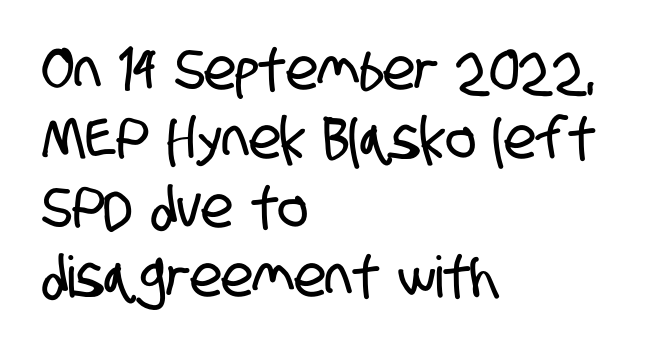
Q: Is the typeface a serif or a sans-serif typeface? A: Sans-serif.
Q: Is the text underlined? A: No.
Q: How is the paragraph aligned? A: Left-aligned.
Q: Is the spacing between letters normal or unusually wide? A: Normal.
Q: Width (condensed, normal, or wide)? A: Condensed.
Q: Stroke contrast? A: Low.
Q: x-height? A: Large.
Q: Monospaced? A: No.
